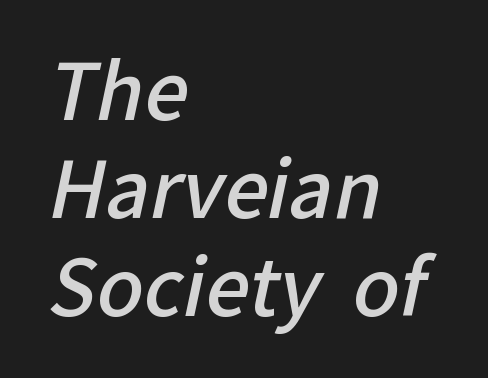
Q: Is the text bold? A: Semi-bold.
Q: Is the typeface a serif or a sans-serif typeface? A: Sans-serif.
Q: Is the text underlined? A: No.
Q: How is the paragraph aligned? A: Left-aligned.
Q: Is the spacing between letters normal or unusually wide? A: Normal.
Q: Is the spacing between lines tight, normal or loose? A: Normal.
Q: Width (condensed, normal, or wide)? A: Normal.
Q: Stroke contrast? A: Low.
Q: x-height? A: Medium.
Q: Monospaced? A: No.
